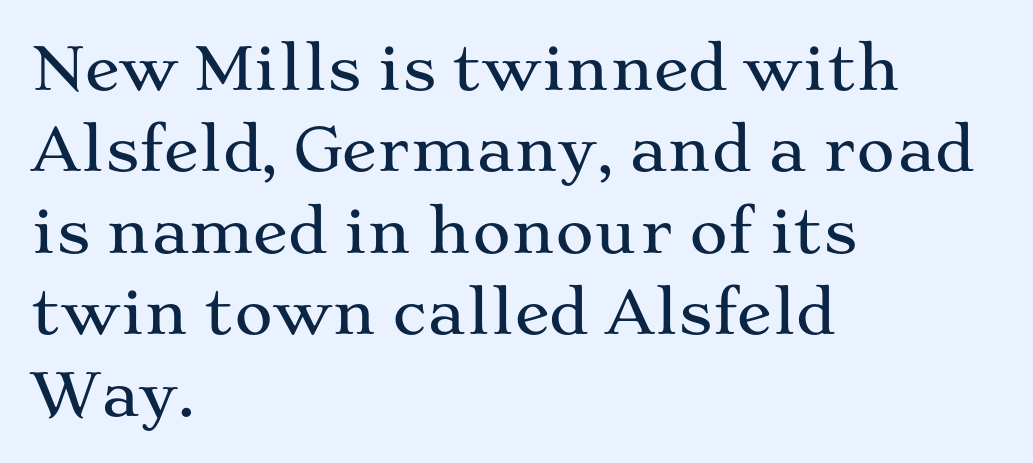
The image shows 59 px wide serif type, upright; set left-aligned, normal line spacing (1.38x), normal letter spacing, not underlined; medium stroke contrast and a medium x-height.
